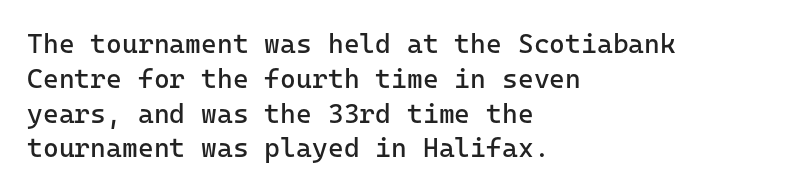
Q: Is the text bold? A: No.
Q: Is the text italic (slanted)? A: No, it is upright.
Q: Is the text underlined? A: No.
Q: How is the paragraph aligned? A: Left-aligned.
Q: Is the spacing between letters normal or unusually wide? A: Normal.
Q: Is the spacing between lines tight, normal or loose? A: Normal.
